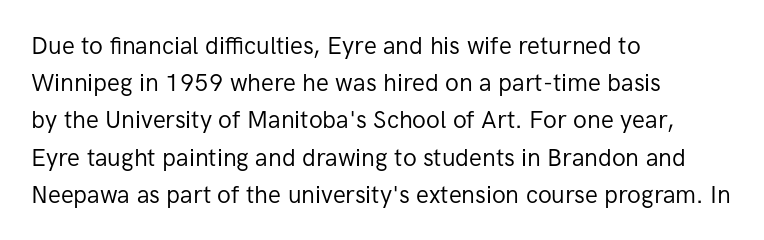
Ordinary non-slanted type is in use. This sample uses plain, unmodified letter spacing. Has an underline been added? It has not. The designer left line spacing at the default. The cut favours lightness, reaching ordinary text weight at its darkest. Layout note: lines flush left.
